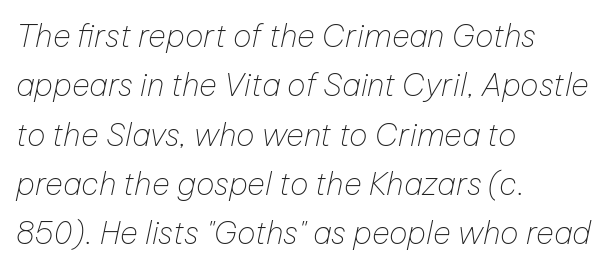
Q: Is the text bold? A: No.
Q: Is the text italic (slanted)? A: Yes, it leans right by about 12 degrees.
Q: Is the text underlined? A: No.
Q: How is the paragraph aligned? A: Left-aligned.
Q: Is the spacing between letters normal or unusually wide? A: Normal.
Q: Is the spacing between lines tight, normal or loose? A: Normal.
Q: Width (condensed, normal, or wide)? A: Normal.
Q: Stroke contrast? A: Low.
Q: x-height? A: Medium.
Q: Monospaced? A: No.
